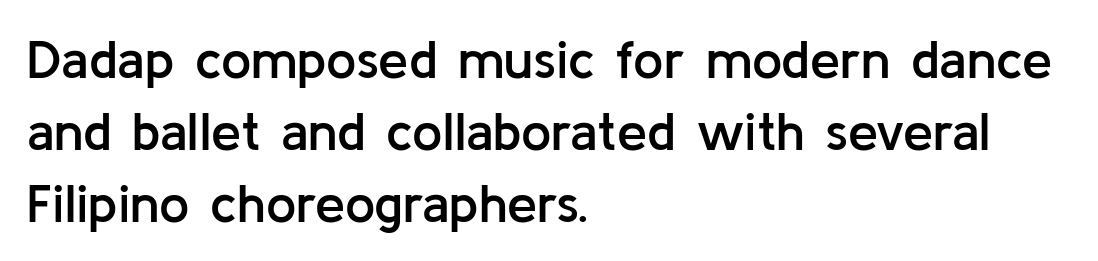
The rendering shows plain stroke endings on the letterforms — a sans-serif design. Normally led — the rows are evenly, conventionally spaced. The typography opts for an upright posture over an oblique one. Tracking value appears to be zero — textbook default spacing. As a designer I'd log this as weight 600, semibold.
